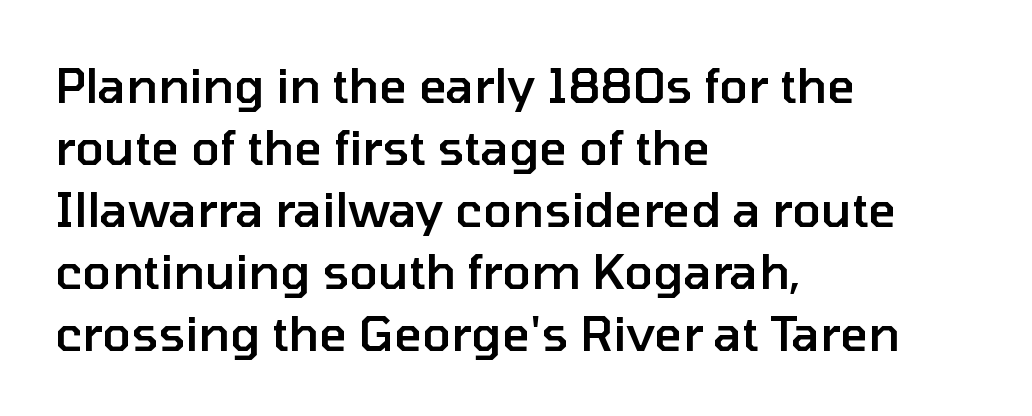
Are there feet on the stems? There aren't — it's a sans. Designer's note — italics off, roman on. Students, note that the glyphs here touch the page at normal intervals. You could not count columns in this text — the font is proportionally spaced. Line spacing here is normal.
